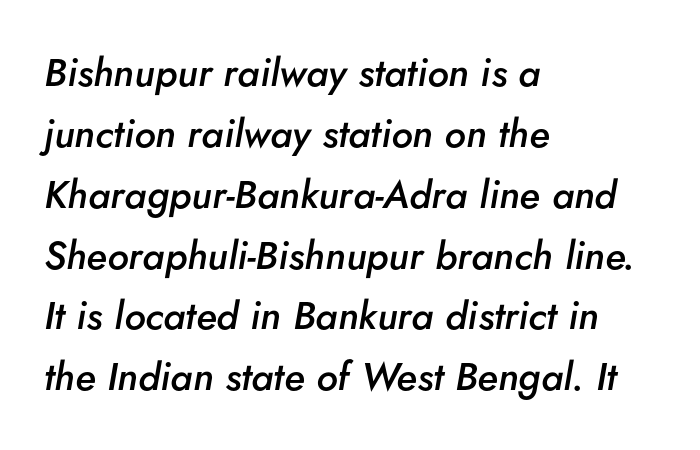
The image shows 39 px semibold type, italic (leaning right); set left-aligned, normal line spacing (1.56x), normal letter spacing, not underlined; low stroke contrast and a small x-height.
